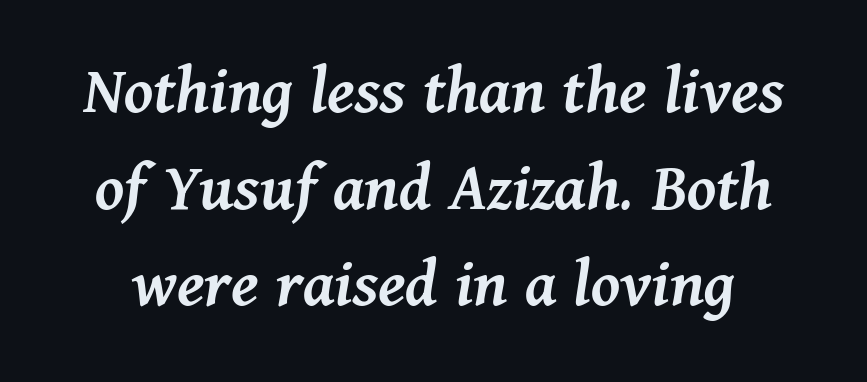
{"italic": "yes", "lean": "right", "slant_degrees": 11, "bold": "semi", "weight": "semibold", "width": "normal", "stroke_contrast": "medium", "x_height": "medium", "monospaced": "no", "underline": "no", "line_spacing": "normal", "line_spacing_ratio": 1.36, "letter_spacing": "normal", "letter_spacing_em": 0.0, "glyph_px": 71}
